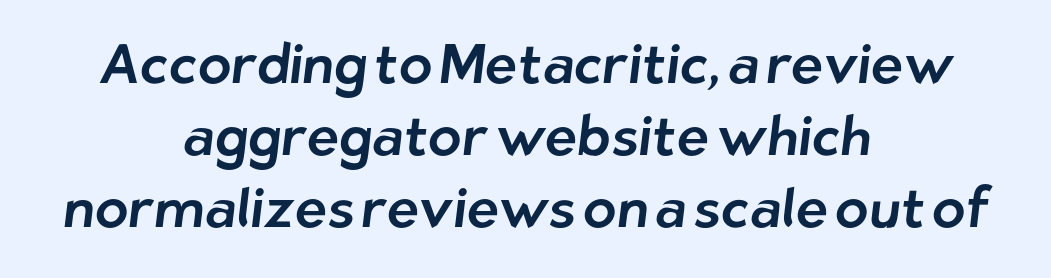
{"serif": "no", "width": "normal", "stroke_contrast": "low", "x_height": "medium", "monospaced": "no", "underline": "no", "align": "center", "line_spacing": "normal", "line_spacing_ratio": 1.31, "letter_spacing": "normal", "letter_spacing_em": 0.0, "glyph_px": 55}
